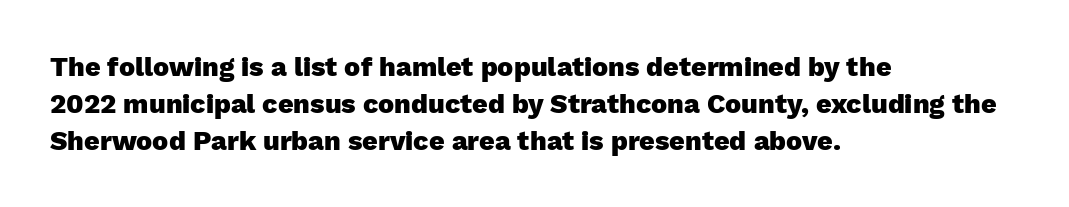
{"italic": "no", "bold": "yes", "underline": "no", "align": "left", "line_spacing": "normal", "line_spacing_ratio": 1.37, "letter_spacing": "normal", "letter_spacing_em": 0.0, "glyph_px": 27}
